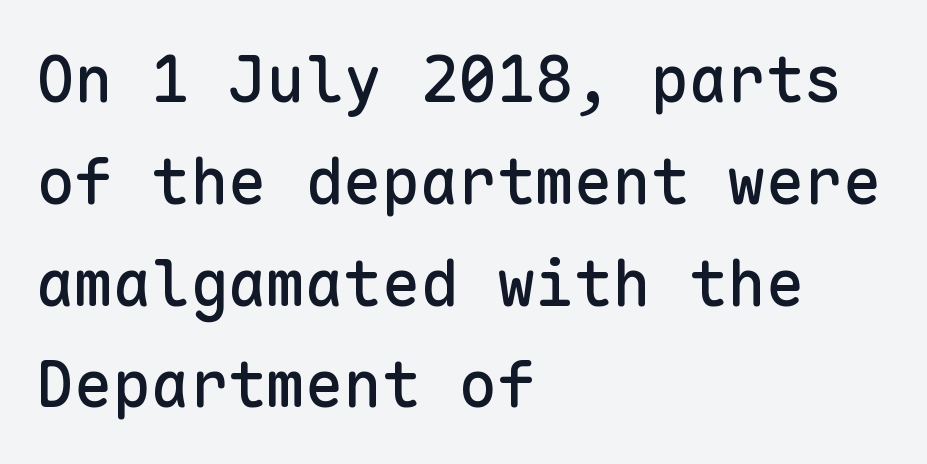
{"serif": "no", "italic": "no", "width": "normal", "stroke_contrast": "low", "x_height": "medium", "monospaced": "yes", "underline": "no", "align": "left", "line_spacing": "normal", "line_spacing_ratio": 1.59, "letter_spacing": "normal", "letter_spacing_em": 0.0, "glyph_px": 64}
